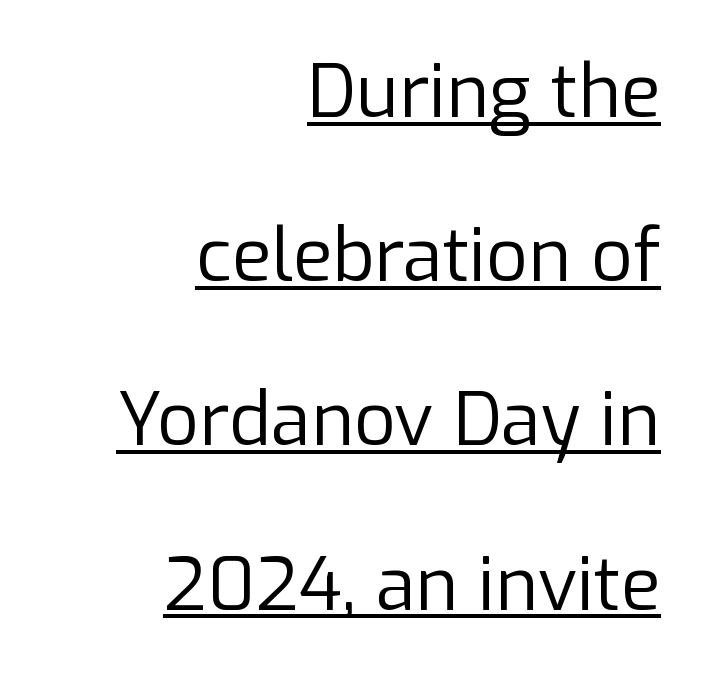
{"serif": "no", "italic": "no", "bold": "no", "weight": "regular", "width": "normal", "stroke_contrast": "low", "x_height": "medium", "monospaced": "no", "underline": "yes", "align": "right", "line_spacing": "loose", "line_spacing_ratio": 2.25, "letter_spacing": "normal", "letter_spacing_em": 0.0, "glyph_px": 73}
